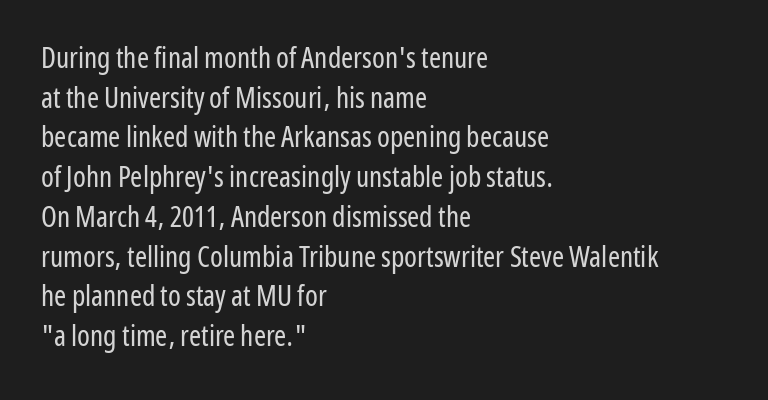
The image shows 29 px regular-weight, condensed sans-serif type, upright; set left-aligned, normal line spacing (1.37x), normal letter spacing, not underlined; low stroke contrast and a medium x-height.
